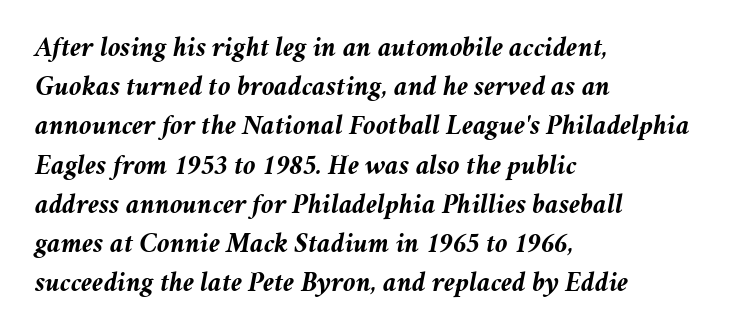
{"italic": "yes", "lean": "right", "slant_degrees": 11, "bold": "yes", "weight": "semibold", "width": "normal", "stroke_contrast": "medium", "x_height": "medium", "monospaced": "no", "underline": "no", "align": "left", "line_spacing": "normal", "line_spacing_ratio": 1.4, "letter_spacing": "normal", "letter_spacing_em": 0.0, "glyph_px": 28}
